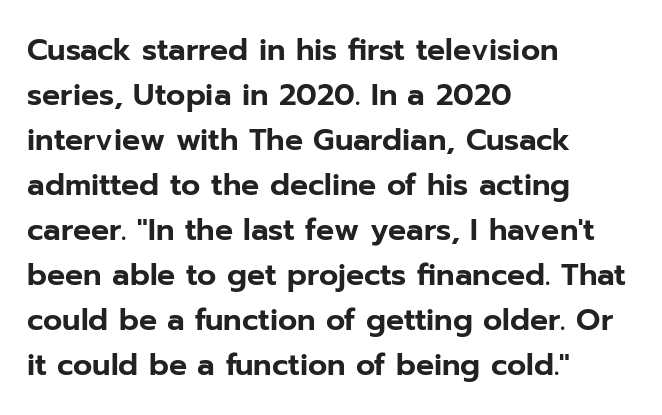
Q: Is the text italic (slanted)? A: No, it is upright.
Q: Is the typeface a serif or a sans-serif typeface? A: Sans-serif.
Q: Is the text underlined? A: No.
Q: How is the paragraph aligned? A: Left-aligned.
Q: Is the spacing between letters normal or unusually wide? A: Normal.
Q: Is the spacing between lines tight, normal or loose? A: Normal.
Q: Width (condensed, normal, or wide)? A: Normal.
Q: Stroke contrast? A: Low.
Q: x-height? A: Medium.
Q: Monospaced? A: No.
